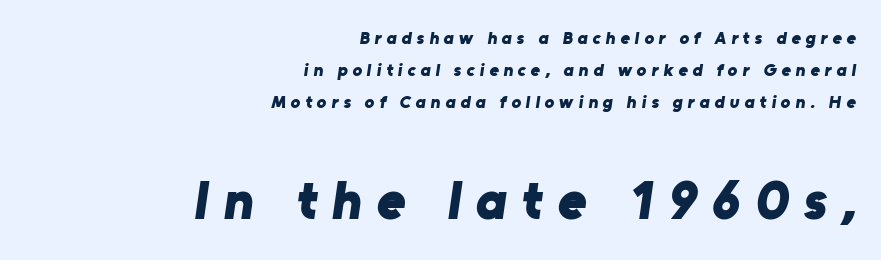
The image shows 55 px bold sans-serif type; set right-aligned, line spacing 1.78x, unusually wide letter spacing (+0.27 em), not underlined; the second (bottom) block is 3.06x larger; low stroke contrast and a medium x-height.
